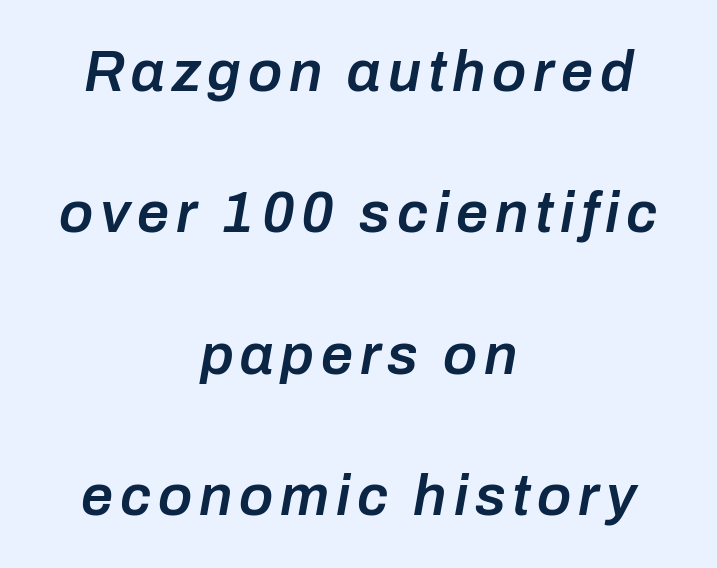
{"italic": "yes", "lean": "right", "slant_degrees": 10, "bold": "semi", "weight": "semibold", "width": "normal", "stroke_contrast": "low", "x_height": "medium", "monospaced": "no", "underline": "no", "align": "center", "line_spacing": "loose", "line_spacing_ratio": 2.48, "glyph_px": 57}
